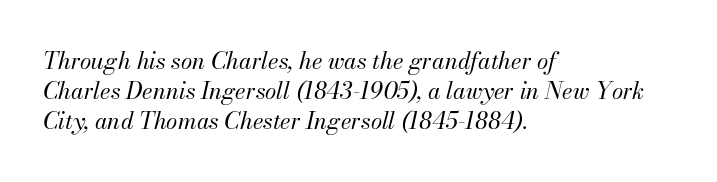
The image shows 23 px text type, italic (leaning right); set left-aligned, normal line spacing (1.3x), normal letter spacing, not underlined.
